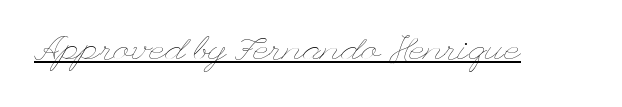
Q: Is the text bold? A: No.
Q: Is the text italic (slanted)? A: Yes.
Q: Is the text underlined? A: Yes.
Q: Is the spacing between letters normal or unusually wide? A: Normal.
Q: Width (condensed, normal, or wide)? A: Wide.
Q: Stroke contrast? A: Low.
Q: x-height? A: Small.
